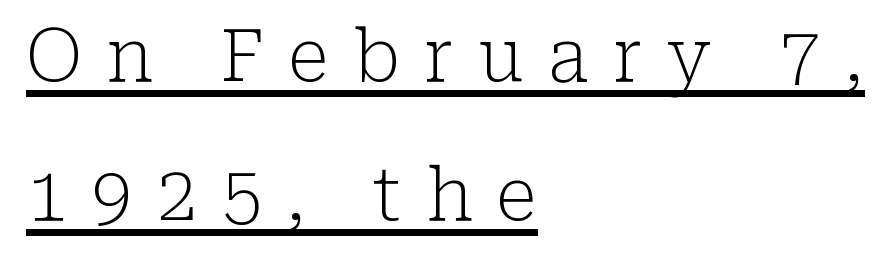
This sample trades compactness for vertical openness between lines. Horizontally, the lines are justified to the leading edge only. Ink coverage per letter is moderate at most. The rendering inserts visible extra space after every character. Little horizontal feet cap the strokes, marking this as serif type. Note the varied advance widths — an 'i' is clearly narrower than an 'm'.
